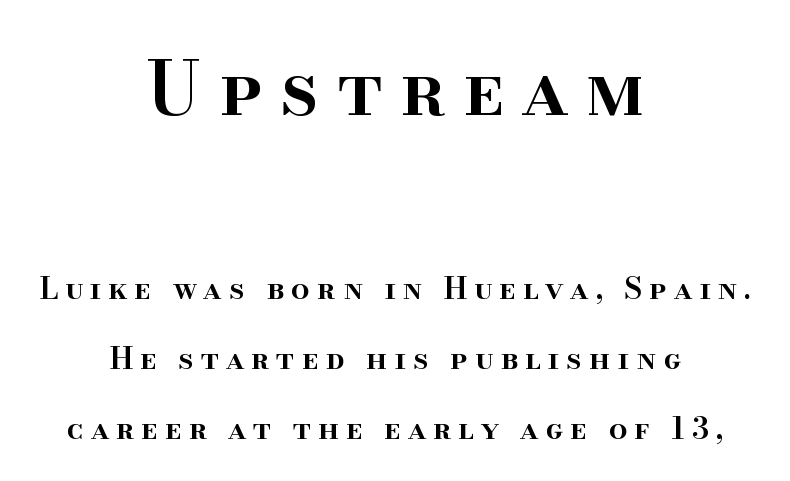
Q: Is the text bold? A: Semi-bold.
Q: Is the text italic (slanted)? A: No, it is upright.
Q: Is the typeface a serif or a sans-serif typeface? A: Serif.
Q: Is the text underlined? A: No.
Q: How is the paragraph aligned? A: Centered.
Q: Is the spacing between letters normal or unusually wide? A: Unusually wide.
Q: Is the spacing between lines tight, normal or loose? A: Loose.
Q: Which block of text is set in a larger size, the first (top) or the second (bottom)? A: The first (top) one.
Q: Width (condensed, normal, or wide)? A: Normal.
Q: Stroke contrast? A: High.
Q: x-height? A: Small.
Q: Monospaced? A: No.
